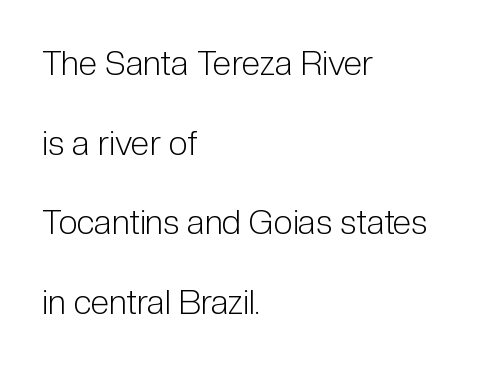
Each line starts at the same left margin while the right side varies. Think standard paragraph weight, or any step lighter than that. The leading is generous, giving the passage an open texture. The typeface chosen for these lines omits serifs. Letter spacing: default. The glyphs are unaccompanied by any horizontal stroke below them.
